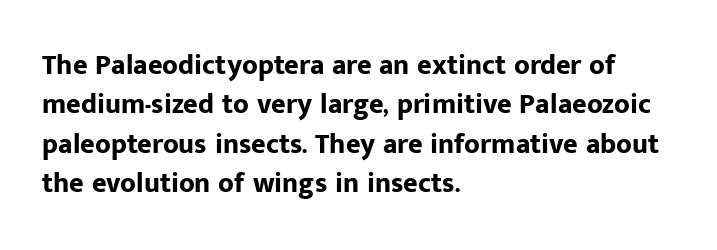
{"serif": "no", "italic": "no", "bold": "yes", "weight": "bold", "width": "normal", "stroke_contrast": "low", "x_height": "medium", "monospaced": "no", "underline": "no", "align": "left", "line_spacing": "normal", "line_spacing_ratio": 1.41, "letter_spacing": "normal", "letter_spacing_em": 0.0, "glyph_px": 28}
